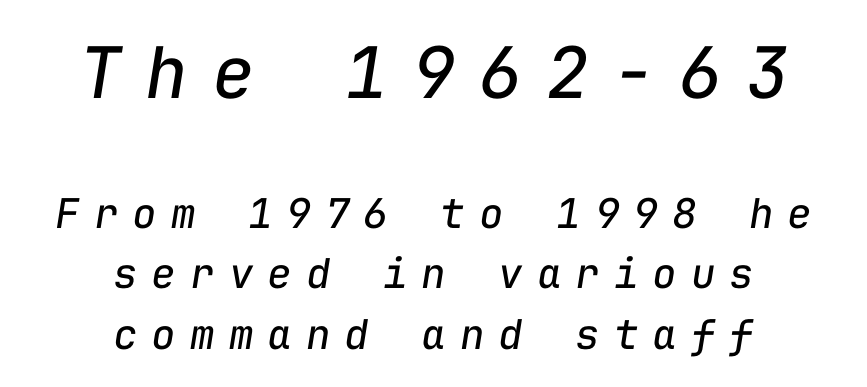
{"italic": "yes", "lean": "right", "slant_degrees": 9, "bold": "no", "weight": "regular", "width": "normal", "stroke_contrast": "low", "x_height": "medium", "monospaced": "yes", "underline": "no", "align": "center", "line_spacing": "normal", "line_spacing_ratio": 1.47, "letter_spacing": "wide", "letter_spacing_em": 0.34, "larger_block": "first", "size_ratio": 1.73, "glyph_px": 71}
